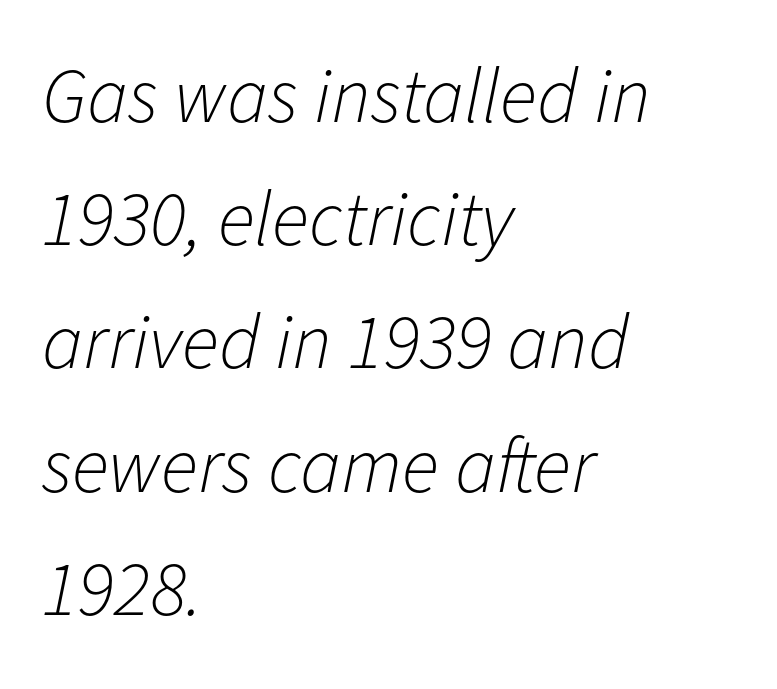
Q: Is the text bold? A: No.
Q: Is the text italic (slanted)? A: Yes, it leans right by about 11 degrees.
Q: Is the text underlined? A: No.
Q: How is the paragraph aligned? A: Left-aligned.
Q: Is the spacing between letters normal or unusually wide? A: Normal.
Q: Is the spacing between lines tight, normal or loose? A: Normal.
Q: Width (condensed, normal, or wide)? A: Normal.
Q: Stroke contrast? A: Low.
Q: x-height? A: Medium.
Q: Monospaced? A: No.
